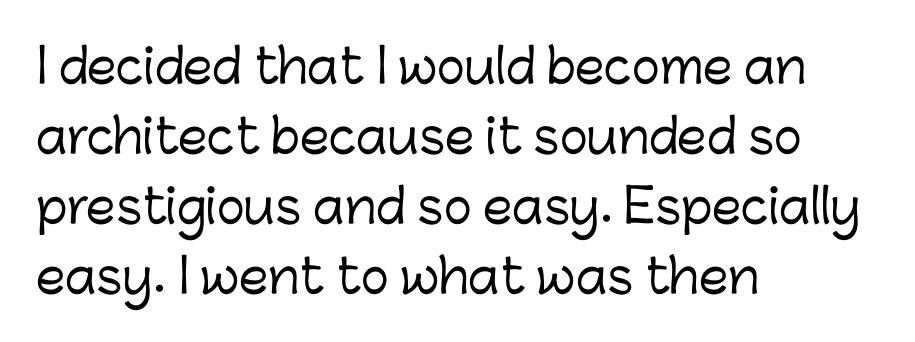
Q: Is the text italic (slanted)? A: No, it is upright.
Q: Is the typeface a serif or a sans-serif typeface? A: Sans-serif.
Q: Is the text underlined? A: No.
Q: How is the paragraph aligned? A: Left-aligned.
Q: Is the spacing between letters normal or unusually wide? A: Normal.
Q: Is the spacing between lines tight, normal or loose? A: Normal.
Q: Width (condensed, normal, or wide)? A: Normal.
Q: Stroke contrast? A: Low.
Q: x-height? A: Medium.
Q: Monospaced? A: No.
